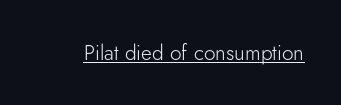
The image shows 21 px text type, upright; set normal letter spacing, underlined.
